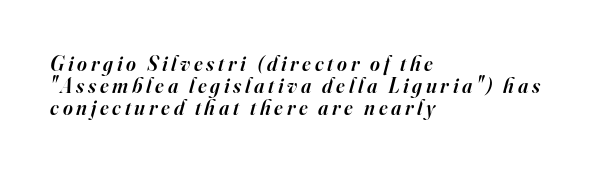
Q: Is the text bold? A: Semi-bold.
Q: Is the text italic (slanted)? A: Yes, it leans right by about 16 degrees.
Q: Is the text underlined? A: No.
Q: How is the paragraph aligned? A: Left-aligned.
Q: Is the spacing between lines tight, normal or loose? A: Tight.
